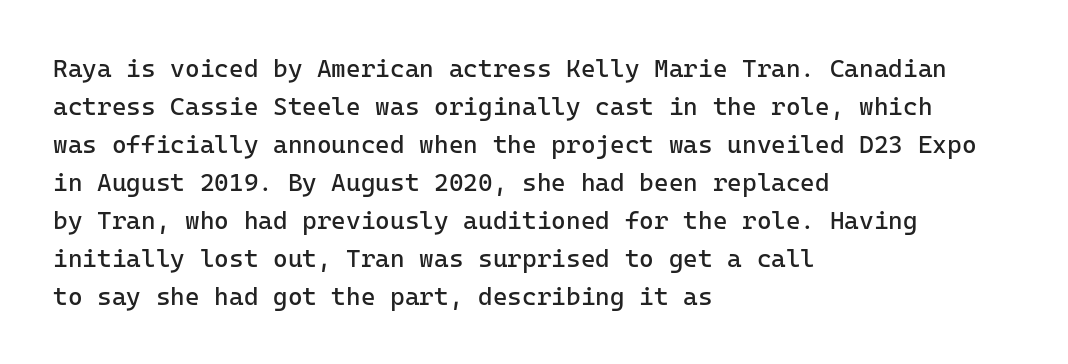
{"italic": "no", "bold": "no", "underline": "no", "align": "left", "line_spacing": "normal", "line_spacing_ratio": 1.52, "letter_spacing": "normal", "letter_spacing_em": 0.0, "glyph_px": 25}
